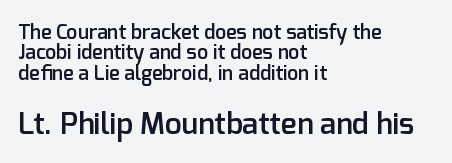
The image shows 30 px semibold sans-serif type, upright; set left-aligned, tight line spacing (1.02x), normal letter spacing, not underlined; the second (bottom) block is 1.5x larger; low stroke contrast and a medium x-height.
